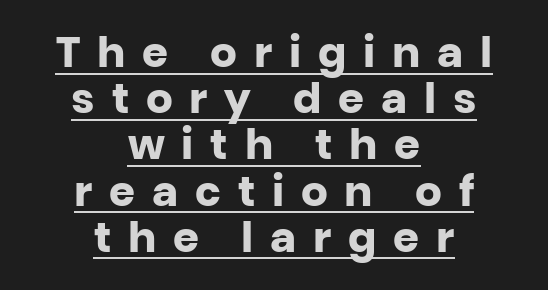
Each line is balanced around a shared central axis. The typesetting leans heavy: a genuine bold. Students, observe the line beneath the letters — that is underlining. Line spacing here is tight. The axis of the letterforms is exactly vertical.
